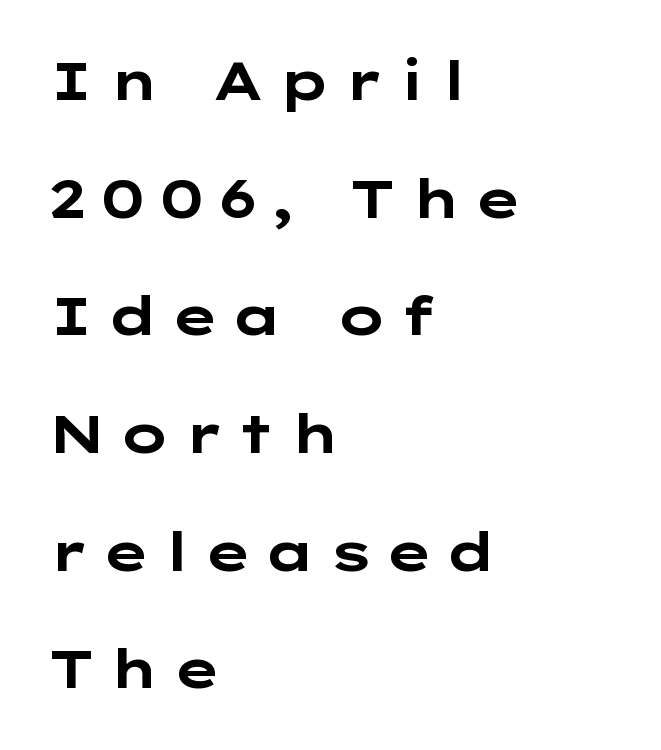
{"serif": "no", "italic": "no", "bold": "yes", "weight": "bold", "width": "wide", "stroke_contrast": "low", "x_height": "medium", "underline": "no", "align": "left", "line_spacing": "loose", "line_spacing_ratio": 2.22, "letter_spacing": "wide", "letter_spacing_em": 0.21, "glyph_px": 53}
